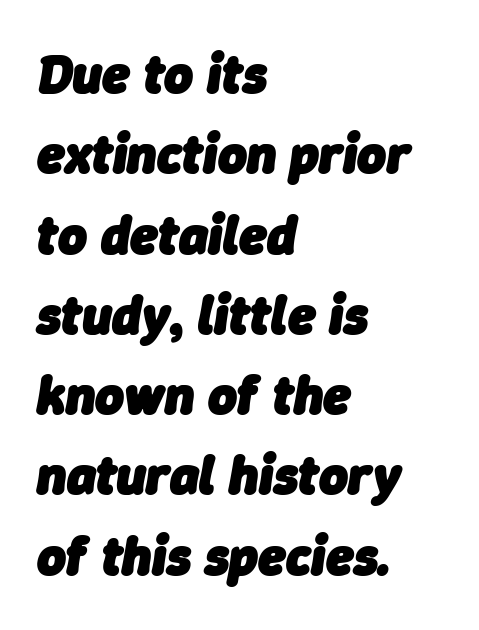
The image shows 55 px heavy type, italic (leaning right); set left-aligned, normal line spacing (1.46x), normal letter spacing, not underlined; low stroke contrast and a medium x-height.
